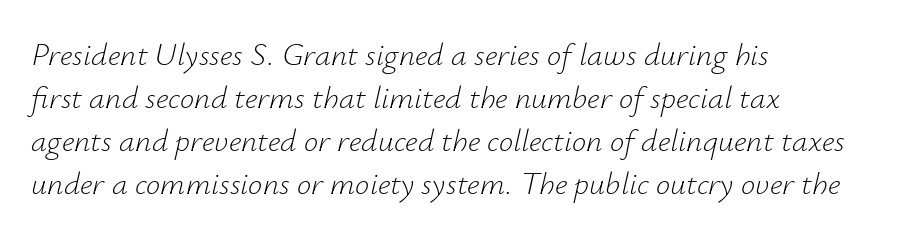
{"italic": "yes", "lean": "right", "slant_degrees": 12, "bold": "no", "weight": "light", "width": "normal", "stroke_contrast": "low", "x_height": "small", "monospaced": "no", "underline": "no", "align": "left", "line_spacing": "normal", "line_spacing_ratio": 1.34, "letter_spacing": "normal", "letter_spacing_em": 0.0, "glyph_px": 32}
